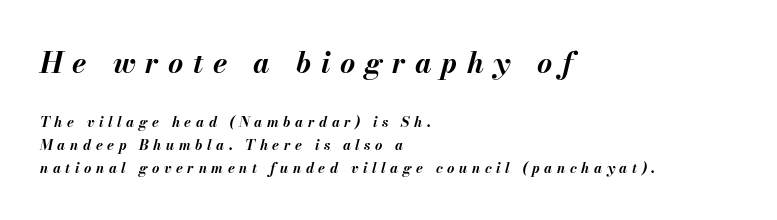
The image shows 29 px bold type, italic (leaning right); set left-aligned, normal line spacing (1.65x), unusually wide letter spacing (+0.33 em), not underlined; the first (top) block is 2.07x larger; medium stroke contrast and a small x-height.
